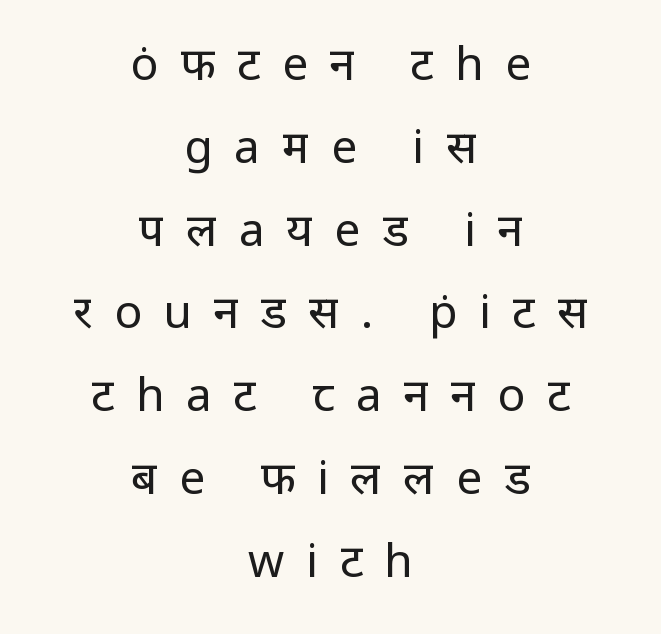
The text block is weighted toward neither margin, spreading evenly from the middle. You could not count columns in this text — the font is proportionally spaced. Lines of text with bare space underneath. Stems and bowls with no extra thickness — not bold. Serifs: no, the terminals of the letterforms are clean. Display-style spreading of the glyphs; the letterfit is very open.
